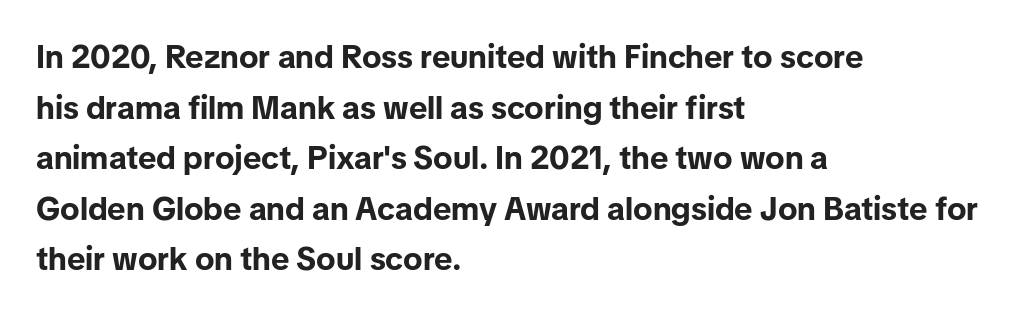
Notice how thick the strokes are: this is what a full bold looks like. The typeface chosen for these lines omits serifs. This sample has the flowing, uneven cadence of proportional lettering. The lines in this sample share a left origin and differ only in where they stop. These lines keep a tight, regular rhythm from letter to letter.
